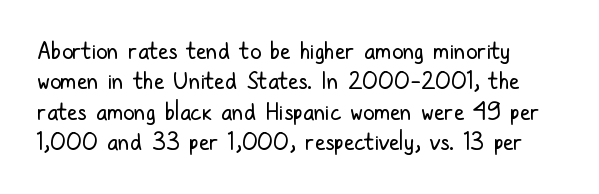
{"italic": "no", "bold": "no", "underline": "no", "line_spacing": "normal", "line_spacing_ratio": 1.32, "letter_spacing": "normal", "letter_spacing_em": 0.0, "glyph_px": 23}
